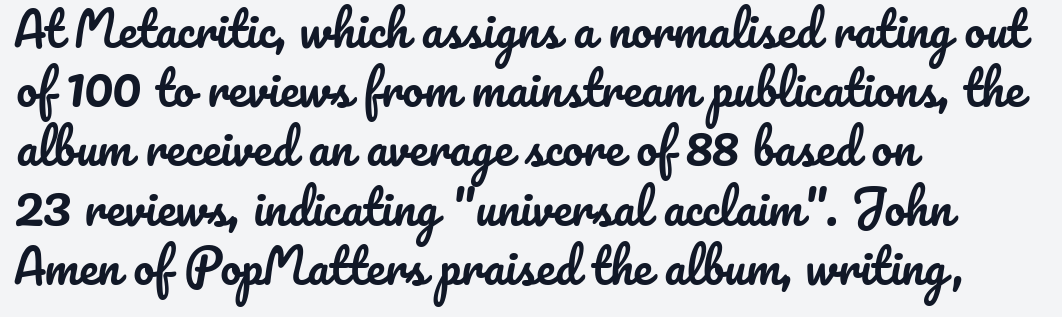
Here the glyphs are tracked normally, forming tight word shapes. Successive baselines arrive at the customary interval. Has an underline been added? It has not.
